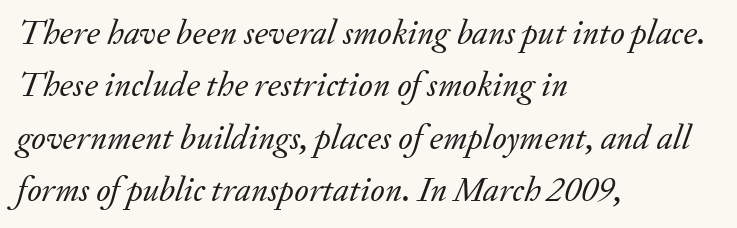
The image shows 35 px regular-weight serif type, italic (leaning right); set left-aligned, normal line spacing (1.5x), normal letter spacing, not underlined; low stroke contrast and a small x-height.
